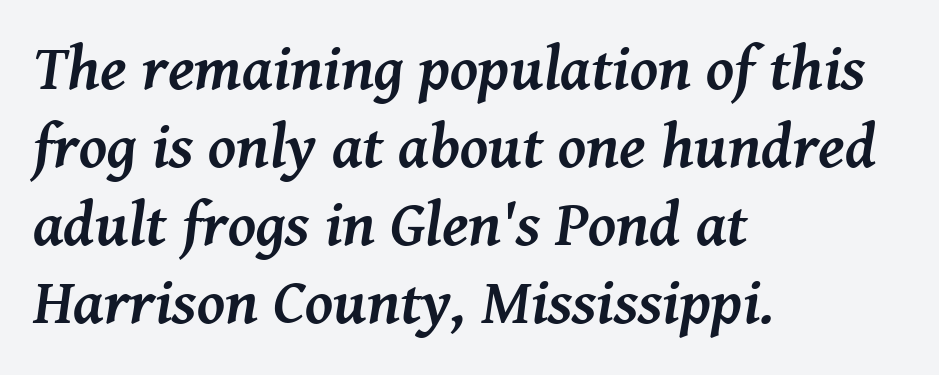
Honestly, the letter spacing is just normal — you wouldn't notice it. What weight is shown? A full bold with thick strokes. Looks like regular typesetting: each glyph gets only the width it needs. Italic: yes, the glyphs are oblique. Honestly, there is no underline to notice here at all. Each letter's strokes conclude with small projecting serifs.
